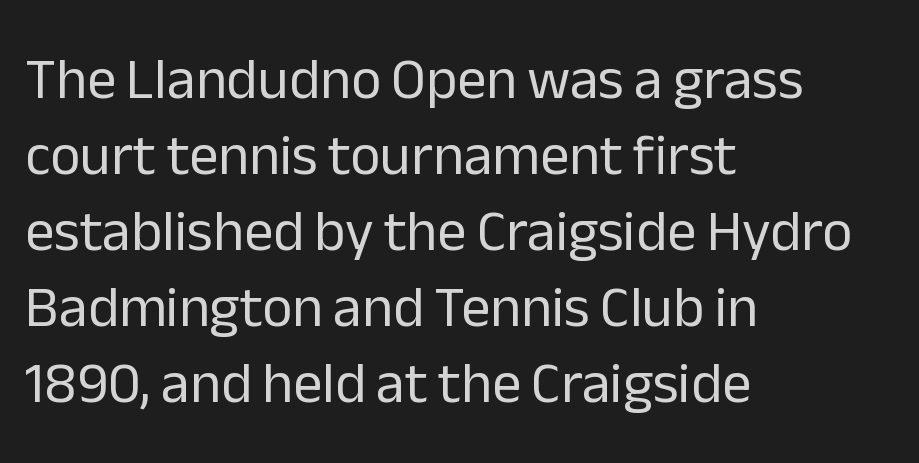
Q: Is the text bold? A: No.
Q: Is the text italic (slanted)? A: No, it is upright.
Q: Is the typeface a serif or a sans-serif typeface? A: Sans-serif.
Q: Is the text underlined? A: No.
Q: How is the paragraph aligned? A: Left-aligned.
Q: Is the spacing between letters normal or unusually wide? A: Normal.
Q: Is the spacing between lines tight, normal or loose? A: Normal.
Q: Width (condensed, normal, or wide)? A: Normal.
Q: Stroke contrast? A: Low.
Q: x-height? A: Medium.
Q: Monospaced? A: No.
